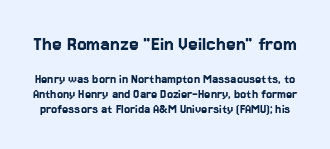
Q: Is the text italic (slanted)? A: No, it is upright.
Q: Is the text underlined? A: No.
Q: Is the spacing between letters normal or unusually wide? A: Normal.
Q: Is the spacing between lines tight, normal or loose? A: Tight.
Q: Which block of text is set in a larger size, the first (top) or the second (bottom)? A: The first (top) one.
